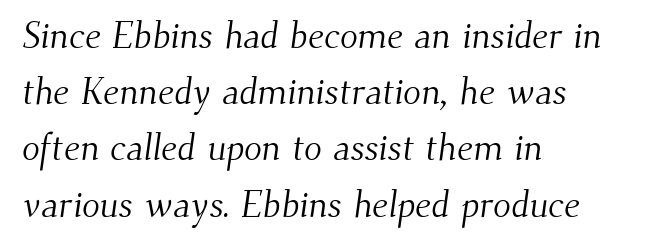
Q: Is the text bold? A: No.
Q: Is the typeface a serif or a sans-serif typeface? A: Serif.
Q: Is the text underlined? A: No.
Q: How is the paragraph aligned? A: Left-aligned.
Q: Is the spacing between letters normal or unusually wide? A: Normal.
Q: Is the spacing between lines tight, normal or loose? A: Normal.
Q: Width (condensed, normal, or wide)? A: Normal.
Q: Stroke contrast? A: Medium.
Q: x-height? A: Small.
Q: Monospaced? A: No.
